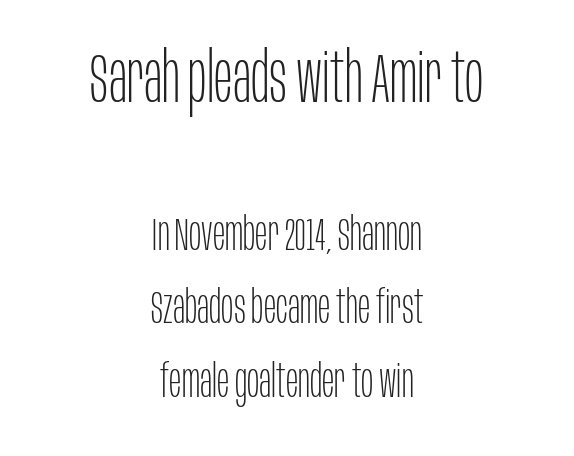
Q: Is the text bold? A: No.
Q: Is the text italic (slanted)? A: No, it is upright.
Q: Is the typeface a serif or a sans-serif typeface? A: Sans-serif.
Q: Is the text underlined? A: No.
Q: How is the paragraph aligned? A: Centered.
Q: Is the spacing between letters normal or unusually wide? A: Normal.
Q: Is the spacing between lines tight, normal or loose? A: Normal.
Q: Which block of text is set in a larger size, the first (top) or the second (bottom)? A: The first (top) one.
Q: Width (condensed, normal, or wide)? A: Condensed.
Q: Stroke contrast? A: Low.
Q: x-height? A: Large.
Q: Monospaced? A: No.
